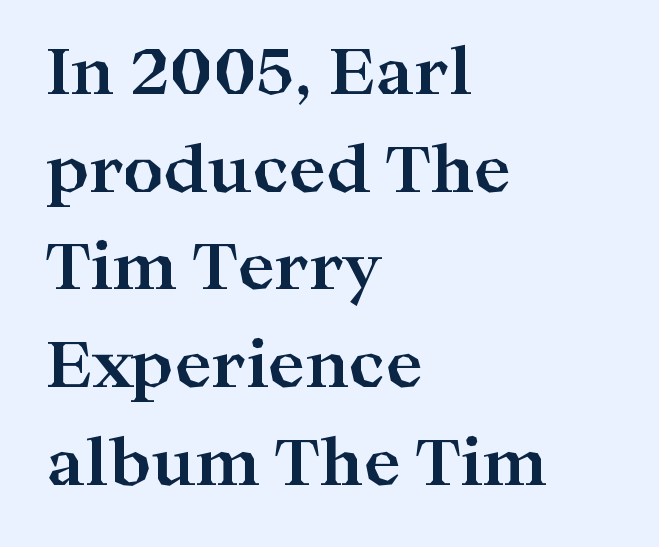
The image shows 63 px bold, wide serif type, upright; set left-aligned, normal line spacing (1.55x), normal letter spacing, not underlined; high stroke contrast and a medium x-height.
